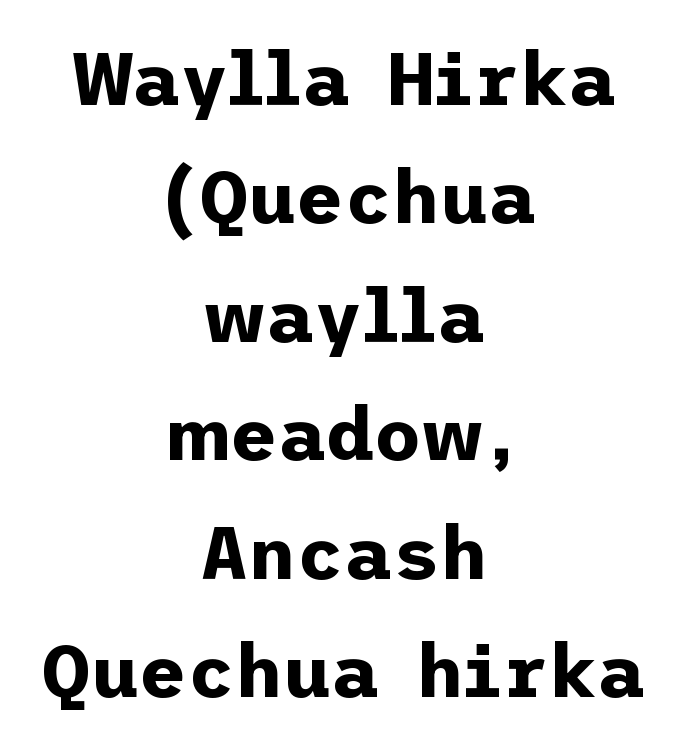
The image shows 74 px bold sans-serif type, upright; set centered, normal line spacing (1.6x), normal letter spacing, not underlined; low stroke contrast and a medium x-height.
